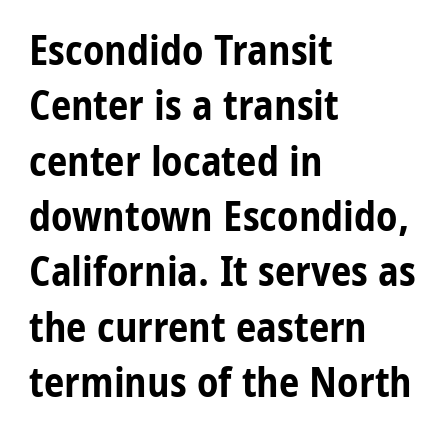
The image shows 41 px bold, condensed sans-serif type, upright; set left-aligned, normal line spacing (1.35x), normal letter spacing, not underlined; low stroke contrast and a medium x-height.
